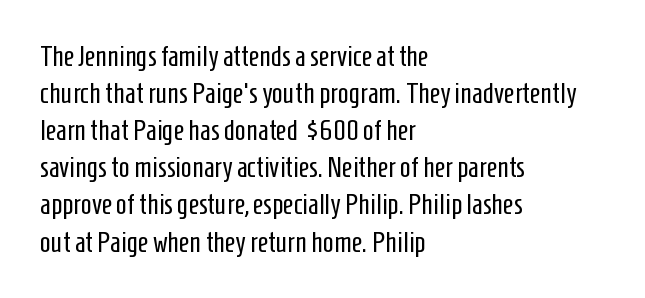
Q: Is the text bold? A: No.
Q: Is the text italic (slanted)? A: No, it is upright.
Q: Is the typeface a serif or a sans-serif typeface? A: Sans-serif.
Q: Is the text underlined? A: No.
Q: How is the paragraph aligned? A: Left-aligned.
Q: Is the spacing between letters normal or unusually wide? A: Normal.
Q: Is the spacing between lines tight, normal or loose? A: Normal.
Q: Width (condensed, normal, or wide)? A: Condensed.
Q: Stroke contrast? A: Low.
Q: x-height? A: Medium.
Q: Monospaced? A: No.
